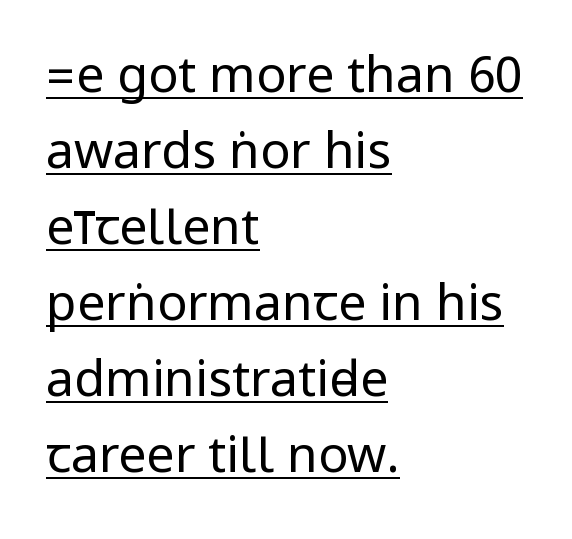
The image shows 50 px regular-weight, condensed sans-serif type, upright; set left-aligned, normal line spacing (1.52x), normal letter spacing, underlined; low stroke contrast.
